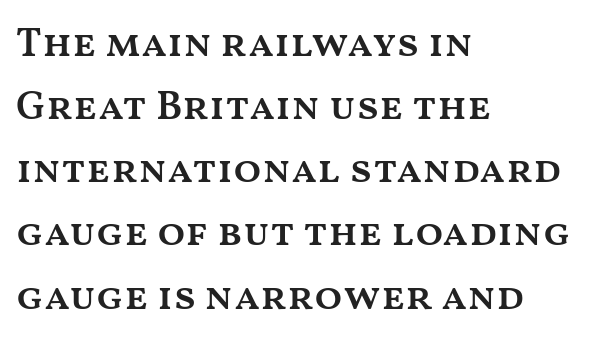
Ordinary non-slanted type is in use. Stems and bowls a touch heavier than normal — semibold. Line starts are locked; line ends wander. The rendering uses natural spacing where letterforms have individual widths. Underline: absent.
